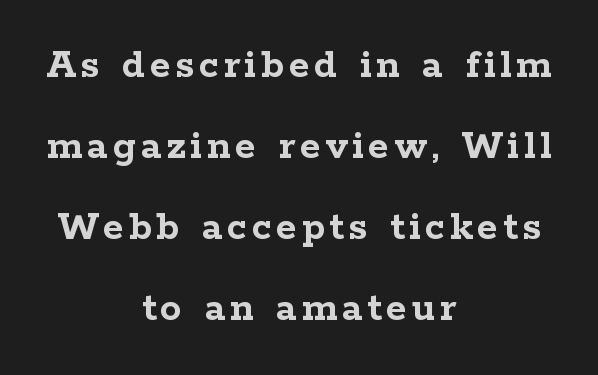
In terms of posture, this sample is upright. In CSS terms this would be text-align: center. Words float on clear page, feet unadorned. The designer went with a serif here, giving each stem small feet. Spacing verdict: proportional, widths tailored to each character. Strong, thick strokes mark this as bold type.
